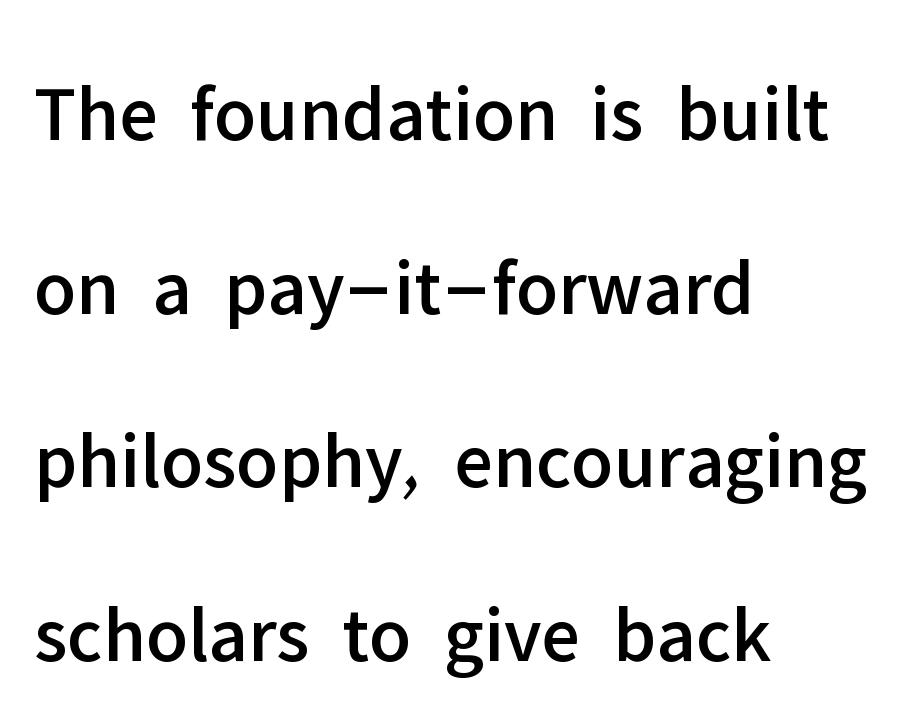
The image shows 80 px sans-serif type, upright; set left-aligned, loose line spacing (2.17x), normal letter spacing, not underlined; low stroke contrast and a medium x-height.
